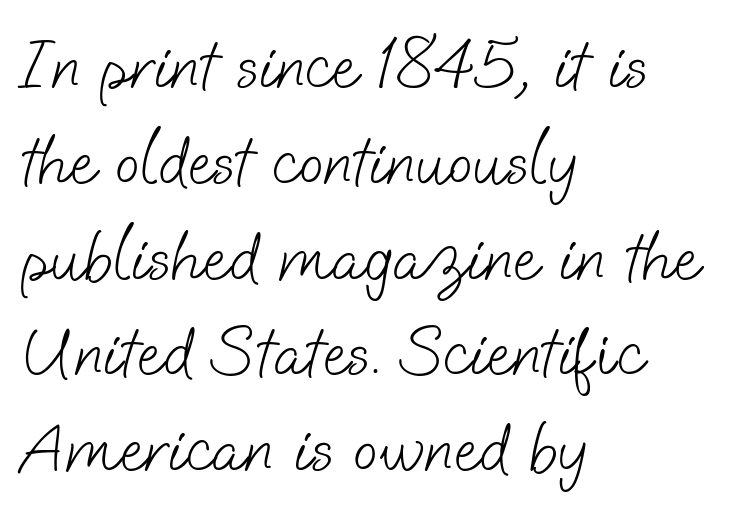
Q: Is the text bold? A: No.
Q: Is the typeface a serif or a sans-serif typeface? A: Sans-serif.
Q: Is the text underlined? A: No.
Q: How is the paragraph aligned? A: Left-aligned.
Q: Is the spacing between letters normal or unusually wide? A: Normal.
Q: Is the spacing between lines tight, normal or loose? A: Normal.
Q: Width (condensed, normal, or wide)? A: Normal.
Q: Stroke contrast? A: Low.
Q: x-height? A: Small.
Q: Monospaced? A: No.
